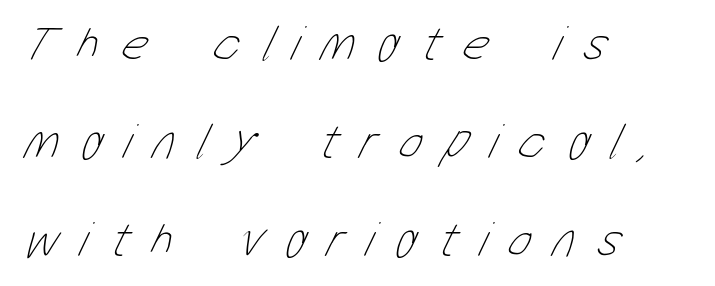
{"bold": "no", "weight": "thin", "width": "condensed", "stroke_contrast": "low", "x_height": "medium", "monospaced": "no", "underline": "no", "align": "left", "line_spacing": "loose", "line_spacing_ratio": 1.96, "letter_spacing": "wide", "letter_spacing_em": 0.44, "glyph_px": 50}
